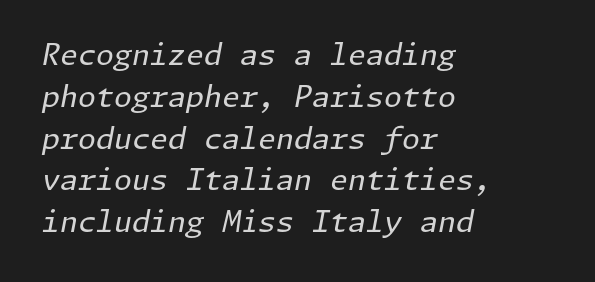
{"italic": "yes", "lean": "right", "slant_degrees": 11, "bold": "no", "weight": "regular", "width": "normal", "stroke_contrast": "low", "x_height": "medium", "underline": "no", "align": "left", "line_spacing": "normal", "line_spacing_ratio": 1.44, "letter_spacing": "normal", "letter_spacing_em": 0.0, "glyph_px": 29}
